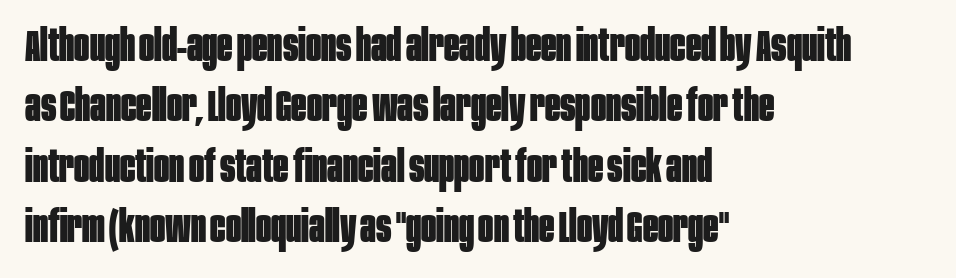
{"serif": "no", "italic": "no", "bold": "yes", "weight": "bold", "width": "condensed", "stroke_contrast": "low", "x_height": "large", "monospaced": "no", "underline": "no", "align": "left", "line_spacing": "normal", "line_spacing_ratio": 1.34, "letter_spacing": "normal", "letter_spacing_em": 0.0, "glyph_px": 45}
